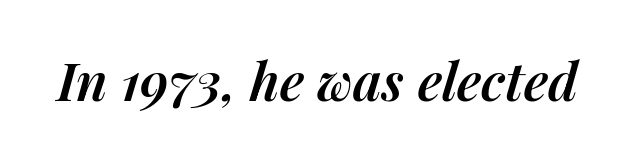
The image shows 53 px semibold type, italic (leaning right); set normal letter spacing, not underlined; medium stroke contrast and a medium x-height.
